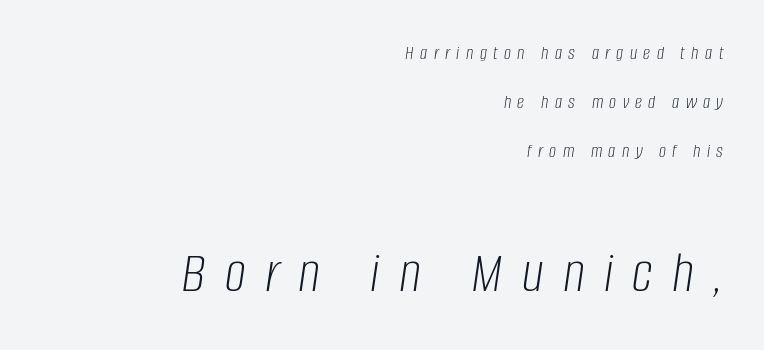
The image shows 60 px light, condensed type, italic (leaning right); set right-aligned, loose line spacing (2.46x), unusually wide letter spacing (+0.32 em), not underlined; the second (bottom) block is 3.0x larger; low stroke contrast and a large x-height.
